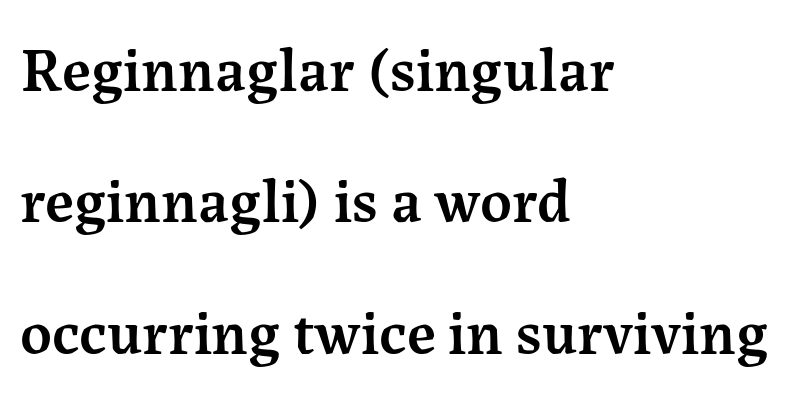
The image shows 62 px semibold serif type, upright; set left-aligned, loose line spacing (2.12x), normal letter spacing, not underlined; medium stroke contrast and a medium x-height.
